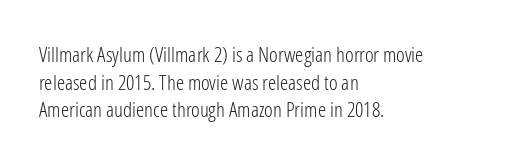
Q: Is the text bold? A: No.
Q: Is the text italic (slanted)? A: No, it is upright.
Q: Is the text underlined? A: No.
Q: How is the paragraph aligned? A: Left-aligned.
Q: Is the spacing between letters normal or unusually wide? A: Normal.
Q: Is the spacing between lines tight, normal or loose? A: Normal.
